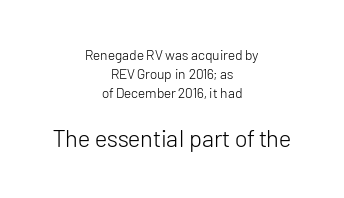
Q: Is the text bold? A: No.
Q: Is the text italic (slanted)? A: No, it is upright.
Q: Is the text underlined? A: No.
Q: How is the paragraph aligned? A: Centered.
Q: Is the spacing between letters normal or unusually wide? A: Normal.
Q: Is the spacing between lines tight, normal or loose? A: Normal.
Q: Which block of text is set in a larger size, the first (top) or the second (bottom)? A: The second (bottom) one.
